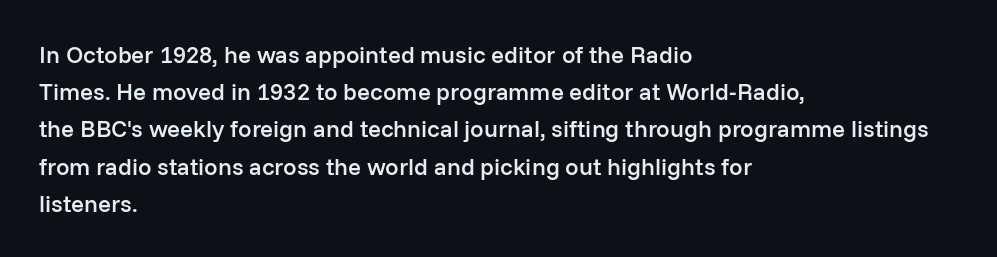
The image shows 24 px text type, upright; set left-aligned, normal line spacing (1.55x), normal letter spacing, not underlined.
